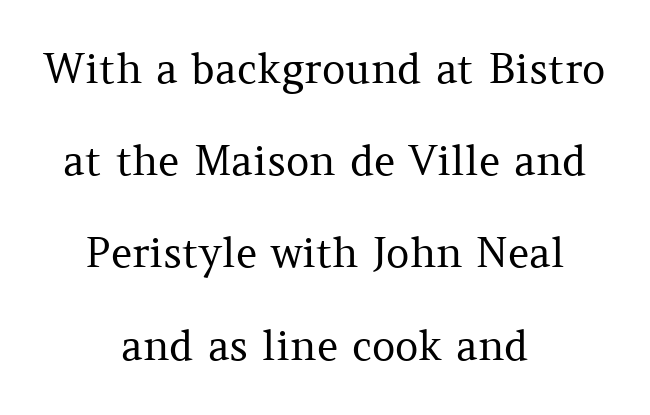
A typesetter would mark this as roman, not italic. Each new line begins a long way beneath the previous one. Heft: none added — not bold. Do the characters align in a grid? No, the font is proportional.
